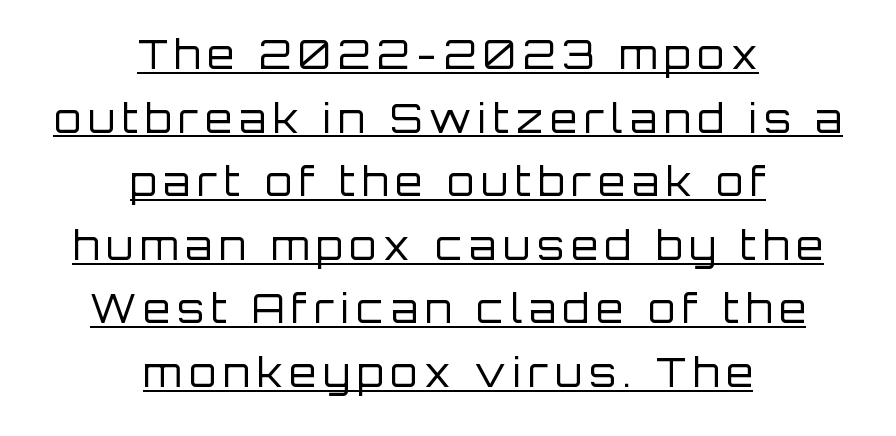
No feet cap the strokes, marking this as sans-serif type. Stems and bowls with no extra thickness — not bold. Compared with typical paragraphs, the rows here are spaced about the same. This sample carries an underscore along the baseline area.
